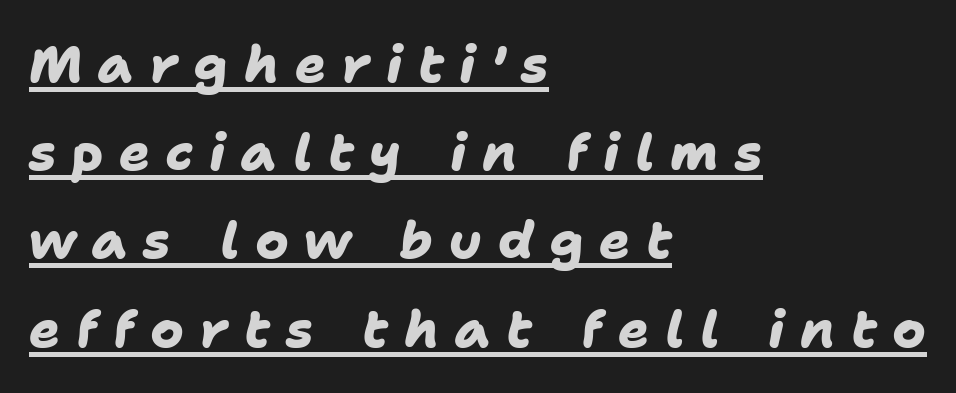
Examine the stroke ends and you'll find no serifs. Looks like someone drew a line under every word here. Each letter keeps its own natural width here, so spacing adapts to shape. The tracking jumps out immediately: characters are airy and widely separated. Leftover space on each line is placed entirely after the last word. You'd pick this weight for a headline — it's a proper bold.
